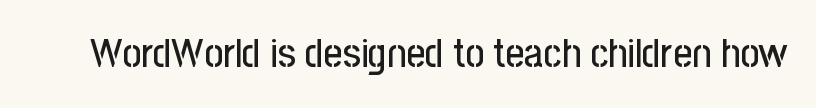
The rendering shows plain stroke endings on the letterforms — a sans-serif design. Anything drawn beneath the words? Only blank space. The tracking reads as untouched default to a designer's eye. It's the straight-up-and-down kind of type. These lines are rendered in a variable-pitch font.
